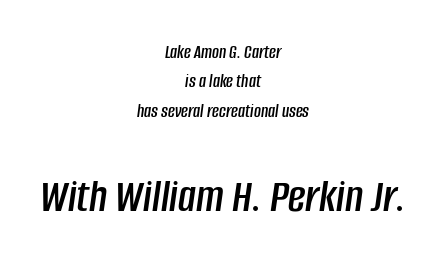
The image shows 48 px condensed type, italic (leaning right); set centered, normal line spacing (1.55x), normal letter spacing, not underlined; the second (bottom) block is 2.53x larger; low stroke contrast and a large x-height.
